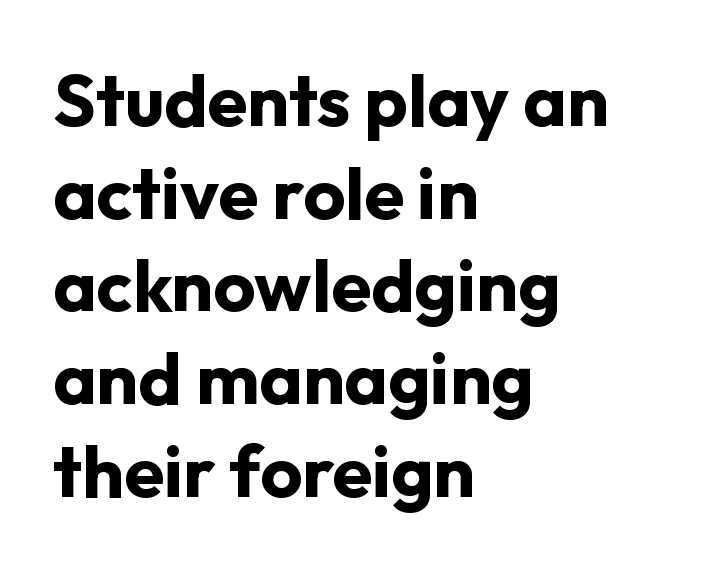
{"serif": "no", "italic": "no", "bold": "yes", "weight": "bold", "width": "normal", "stroke_contrast": "low", "x_height": "medium", "monospaced": "no", "underline": "no", "align": "left", "line_spacing": "normal", "line_spacing_ratio": 1.27, "letter_spacing": "normal", "letter_spacing_em": 0.0, "glyph_px": 73}
